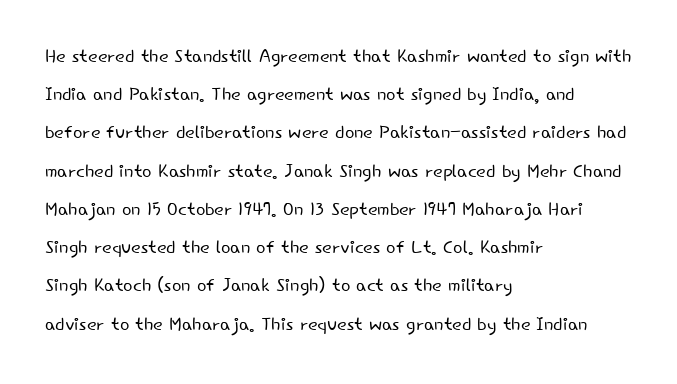
Q: Is the text bold? A: No.
Q: Is the text italic (slanted)? A: No, it is upright.
Q: Is the text underlined? A: No.
Q: How is the paragraph aligned? A: Left-aligned.
Q: Is the spacing between letters normal or unusually wide? A: Normal.
Q: Is the spacing between lines tight, normal or loose? A: Normal.
